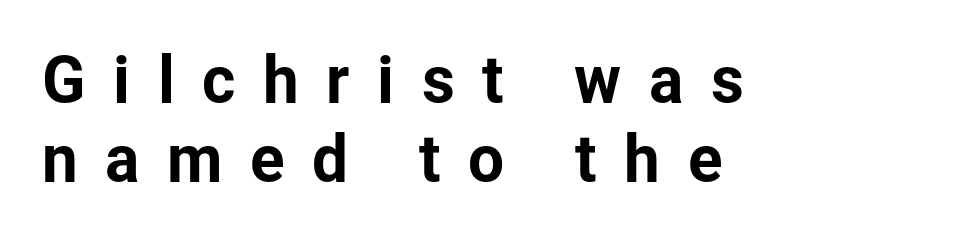
The face used here is a sans, in the tradition of grotesques and geometrics. Posture: vertical. Honestly, there is no underline to notice here at all. There is plenty of visible air inserted between adjacent glyphs. Horizontally, the lines are justified to the leading edge only. Note the varied advance widths — an 'i' is clearly narrower than an 'm'.
